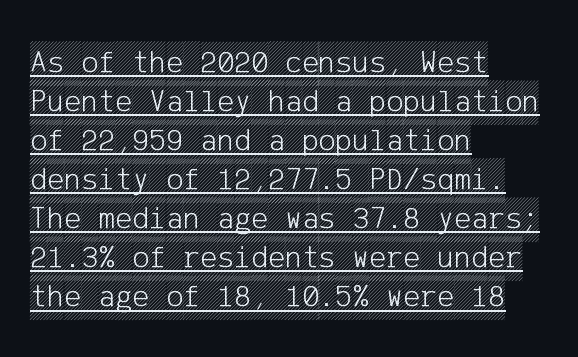
The image shows 32 px condensed type, upright; set left-aligned, line spacing 1.22x, normal letter spacing, underlined; a large x-height.
